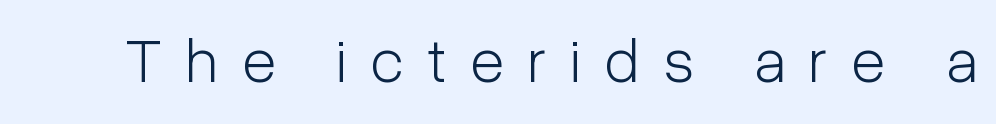
Q: Is the text bold? A: No.
Q: Is the text italic (slanted)? A: No, it is upright.
Q: Is the typeface a serif or a sans-serif typeface? A: Sans-serif.
Q: Is the text underlined? A: No.
Q: Is the spacing between letters normal or unusually wide? A: Unusually wide.
Q: Width (condensed, normal, or wide)? A: Condensed.
Q: Stroke contrast? A: Low.
Q: x-height? A: Medium.
Q: Monospaced? A: No.
